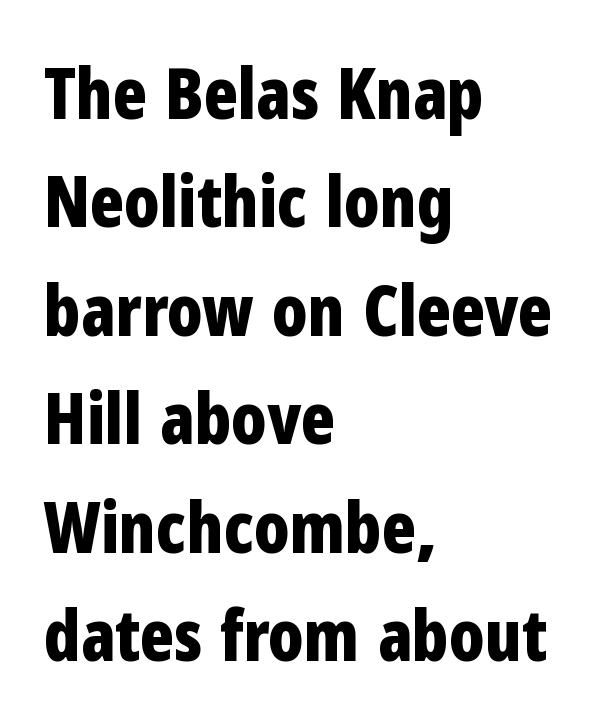
Q: Is the text bold? A: Yes.
Q: Is the text italic (slanted)? A: No, it is upright.
Q: Is the typeface a serif or a sans-serif typeface? A: Sans-serif.
Q: Is the text underlined? A: No.
Q: How is the paragraph aligned? A: Left-aligned.
Q: Is the spacing between letters normal or unusually wide? A: Normal.
Q: Is the spacing between lines tight, normal or loose? A: Normal.
Q: Width (condensed, normal, or wide)? A: Condensed.
Q: Stroke contrast? A: Low.
Q: x-height? A: Medium.
Q: Monospaced? A: No.
